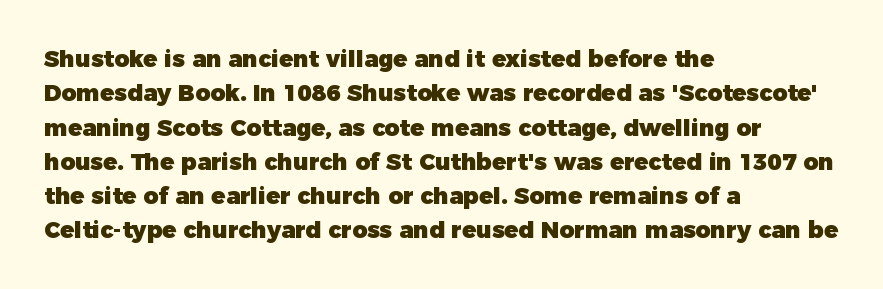
The image shows 23 px bold type, upright; set left-aligned, normal line spacing (1.49x), normal letter spacing, not underlined.
